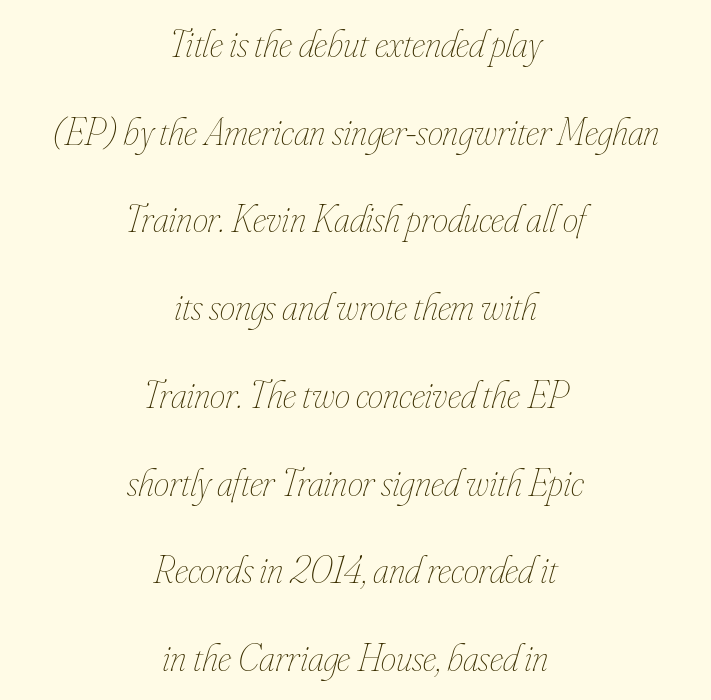
Q: Is the text bold? A: No.
Q: Is the text italic (slanted)? A: Yes, it leans right by about 16 degrees.
Q: Is the text underlined? A: No.
Q: How is the paragraph aligned? A: Centered.
Q: Is the spacing between letters normal or unusually wide? A: Normal.
Q: Is the spacing between lines tight, normal or loose? A: Loose.
Q: Width (condensed, normal, or wide)? A: Condensed.
Q: Stroke contrast? A: Low.
Q: x-height? A: Small.
Q: Monospaced? A: No.
